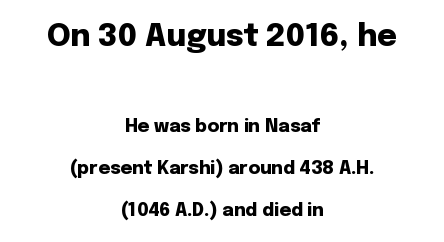
Q: Is the text bold? A: Yes.
Q: Is the text italic (slanted)? A: No, it is upright.
Q: Is the typeface a serif or a sans-serif typeface? A: Sans-serif.
Q: Is the text underlined? A: No.
Q: How is the paragraph aligned? A: Centered.
Q: Is the spacing between letters normal or unusually wide? A: Normal.
Q: Is the spacing between lines tight, normal or loose? A: Loose.
Q: Which block of text is set in a larger size, the first (top) or the second (bottom)? A: The first (top) one.
Q: Width (condensed, normal, or wide)? A: Normal.
Q: Stroke contrast? A: Low.
Q: x-height? A: Medium.
Q: Monospaced? A: No.
